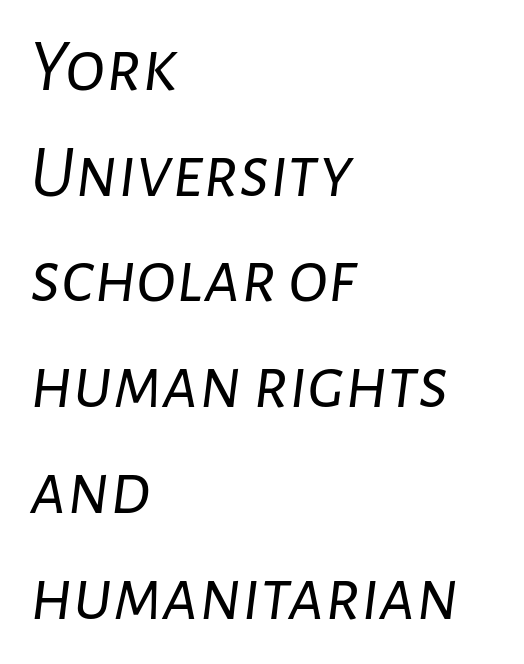
Q: Is the text bold? A: No.
Q: Is the text italic (slanted)? A: Yes, it leans right by about 7 degrees.
Q: Is the text underlined? A: No.
Q: How is the paragraph aligned? A: Left-aligned.
Q: Is the spacing between letters normal or unusually wide? A: Normal.
Q: Is the spacing between lines tight, normal or loose? A: Normal.
Q: Width (condensed, normal, or wide)? A: Normal.
Q: Stroke contrast? A: Low.
Q: x-height? A: Medium.
Q: Monospaced? A: No.
